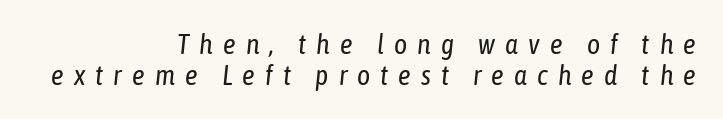
The image shows 28 px regular-weight, condensed type, italic (leaning right); set right-aligned, tight line spacing (1.12x), unusually wide letter spacing (+0.36 em), not underlined; low stroke contrast and a medium x-height.
